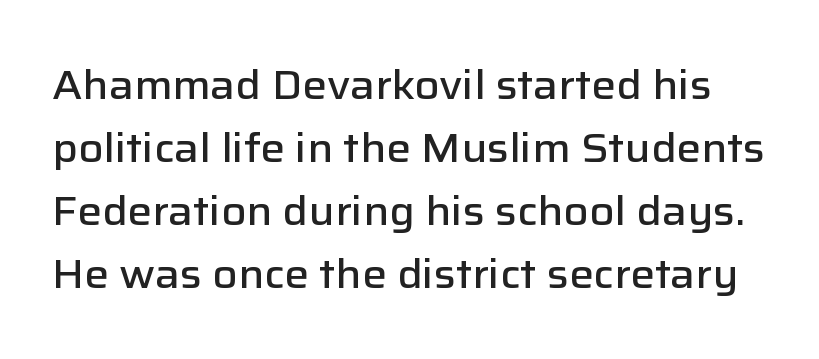
These words are printed semibold, heavier than regular yet not bold. A typesetter would call this leading conventional body-copy spacing. Posture: straight, roman, zero tilt. In terms of letterform style, serifs are entirely absent. Do the characters align in a grid? No, the font is proportional. Does extra space separate the letters? No, they use regular spacing.
